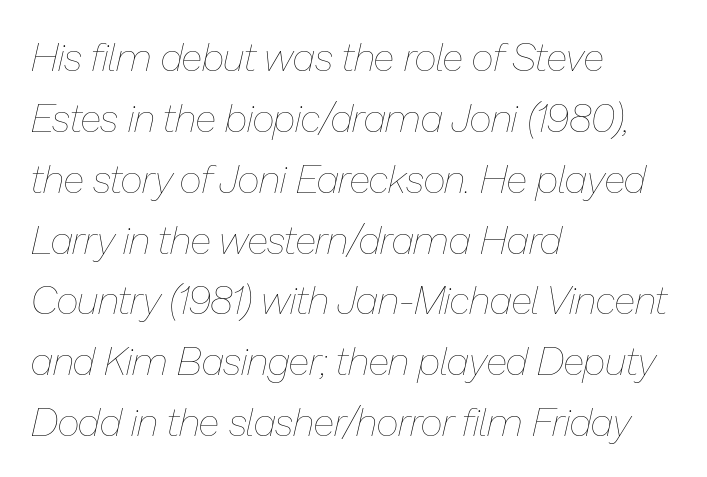
Line spacing here is normal. The foot of each line stays bare and open. This sample has the flowing, uneven cadence of proportional lettering. You can tell it's italic because the verticals aren't actually vertical. Reading down the block, your eye returns to a fixed left position each line.
